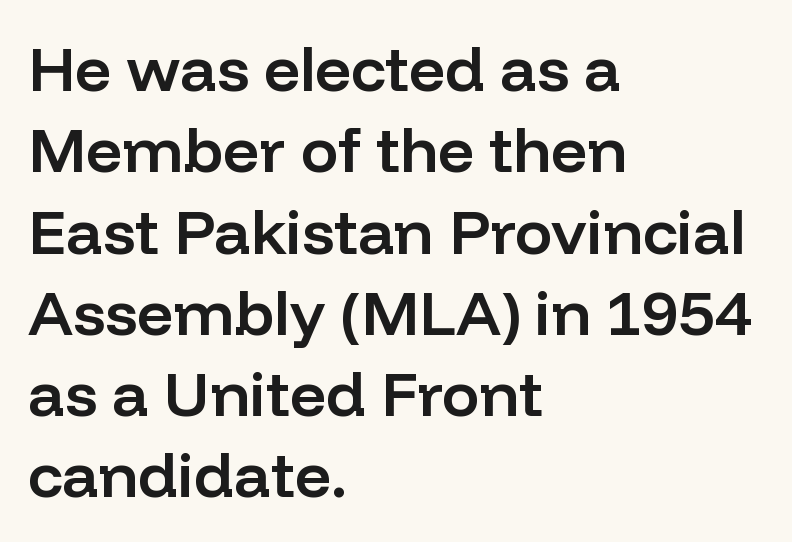
{"serif": "no", "italic": "no", "bold": "semi", "weight": "semibold", "width": "normal", "stroke_contrast": "low", "x_height": "medium", "monospaced": "no", "underline": "no", "align": "left", "line_spacing": "normal", "line_spacing_ratio": 1.29, "letter_spacing": "normal", "letter_spacing_em": 0.0, "glyph_px": 63}
